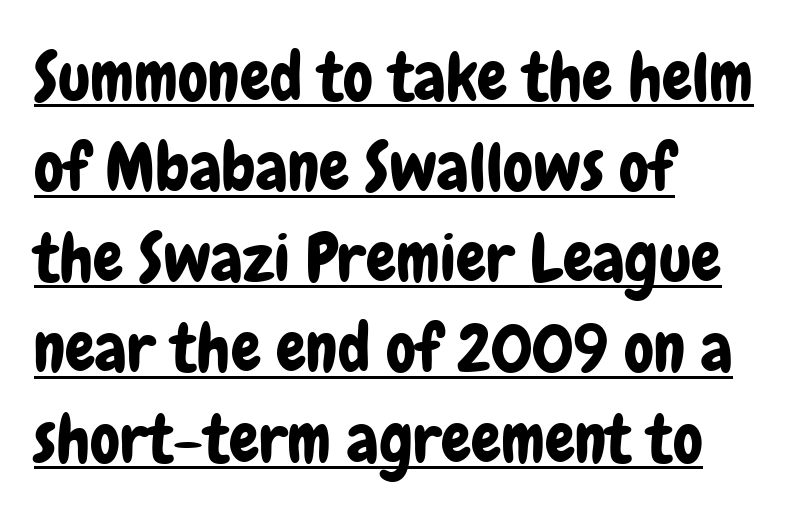
Q: Is the text italic (slanted)? A: No, it is upright.
Q: Is the typeface a serif or a sans-serif typeface? A: Sans-serif.
Q: Is the text underlined? A: Yes.
Q: How is the paragraph aligned? A: Left-aligned.
Q: Is the spacing between letters normal or unusually wide? A: Normal.
Q: Is the spacing between lines tight, normal or loose? A: Normal.
Q: Width (condensed, normal, or wide)? A: Condensed.
Q: Stroke contrast? A: Low.
Q: x-height? A: Medium.
Q: Monospaced? A: No.
